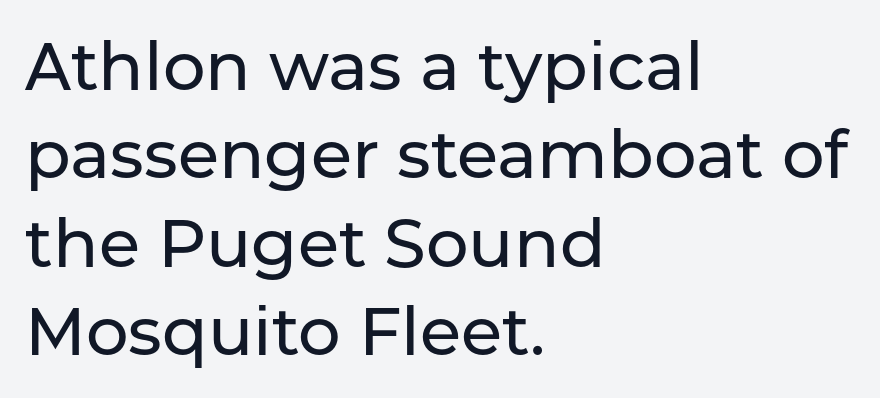
The image shows 67 px sans-serif type, upright; set left-aligned, normal line spacing (1.32x), normal letter spacing, not underlined; low stroke contrast and a medium x-height.
